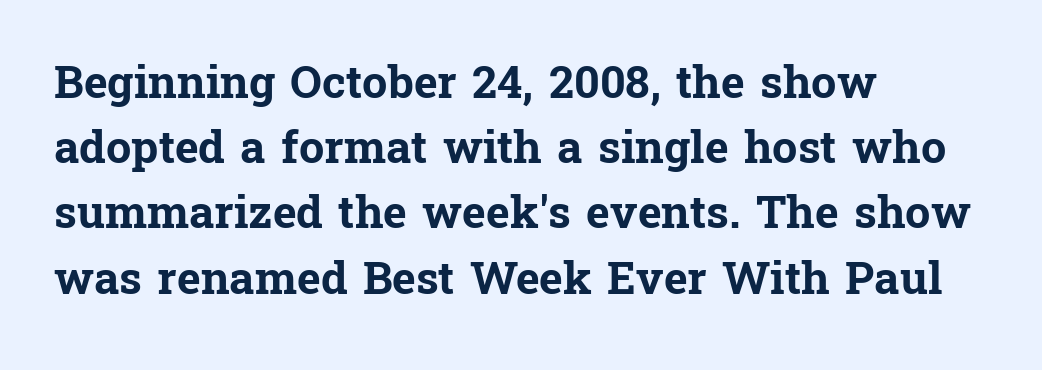
The image shows 45 px bold serif type, upright; set left-aligned, normal line spacing (1.45x), normal letter spacing, not underlined; low stroke contrast and a medium x-height.
